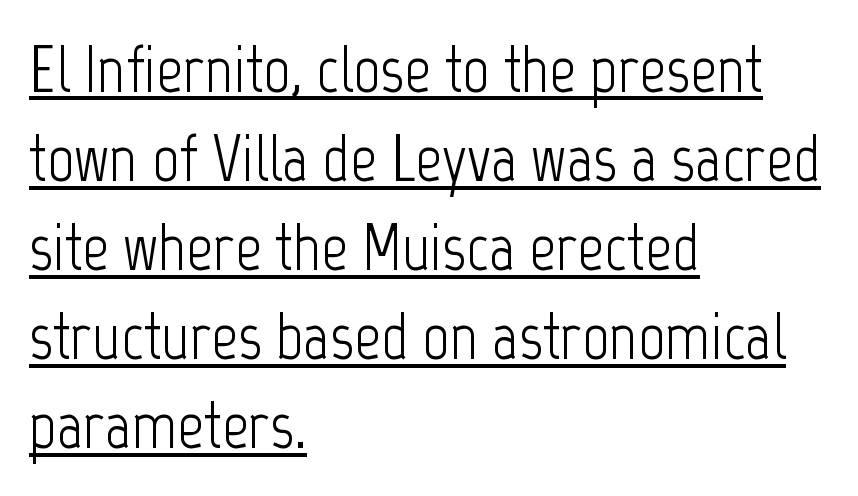
The sample's only ornament is a line tracing under the words. Caption: standard tracking, unaltered. Is this a fixed-width face? No — the glyphs have proportional, varying widths. Successive baselines arrive at the customary interval. The rendering shows plain stroke endings on the letterforms — a sans-serif design.
